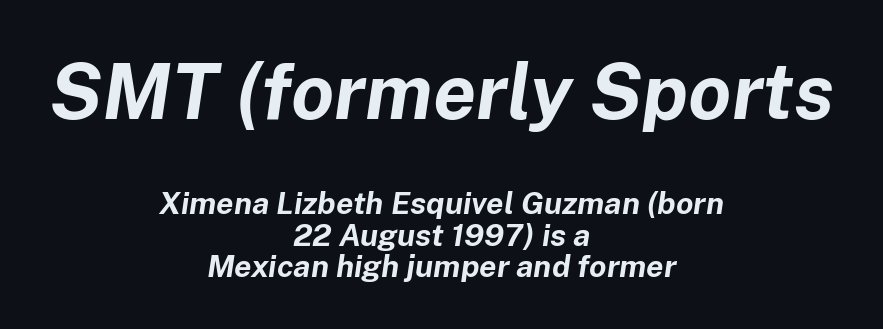
An italicized treatment has been applied to the whole sample. Line starts and ends both wander, symmetrically. The area under the type is left untouched. This sample trades vertical openness for compactness between lines.
